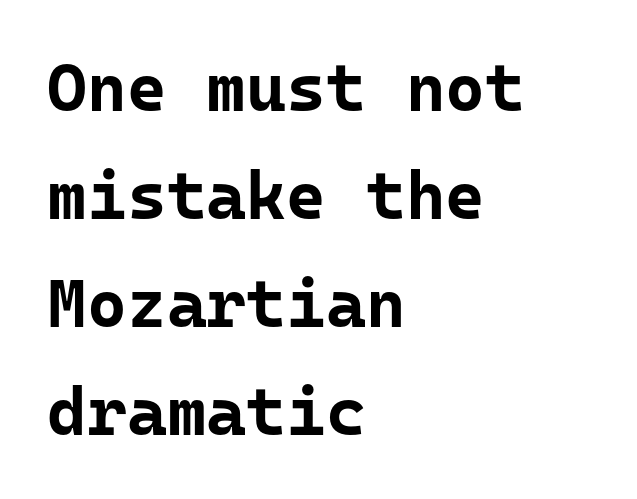
Note: no serifs on the glyphs. Thick stems and heavy bowls — unmistakably bold. A normal amount of white space separates one row of letters from the next. Short note: letters normally spaced. Is this a fixed-width face? Yes — each glyph sits in an identical cell.
